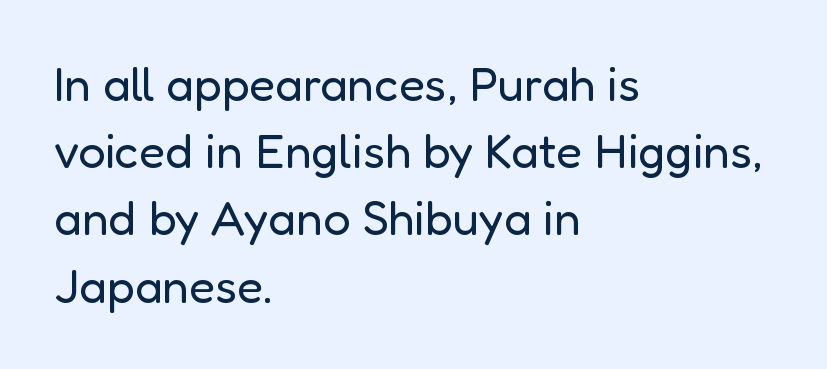
The rendering uses a moderate line-height, typical for paragraphs. Glyph-to-glyph distance matches everyday printed text. Nope, no serifs anywhere on these letters. Any mark beneath the type? The region is blank.
